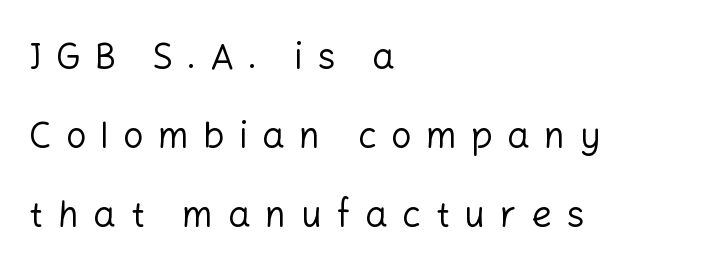
The image shows 36 px regular-weight sans-serif type, upright; set left-aligned, loose line spacing (2.2x), unusually wide letter spacing (+0.4 em), not underlined; low stroke contrast and a medium x-height.
